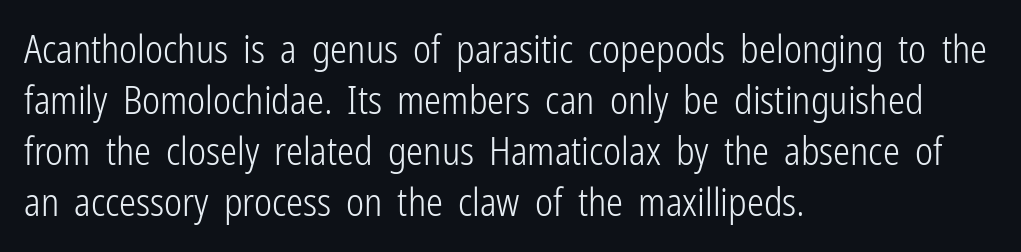
{"serif": "no", "italic": "no", "bold": "no", "weight": "light", "width": "condensed", "stroke_contrast": "low", "x_height": "medium", "monospaced": "no", "underline": "no", "align": "left", "line_spacing": "normal", "line_spacing_ratio": 1.34, "letter_spacing": "normal", "letter_spacing_em": 0.0, "glyph_px": 38}
